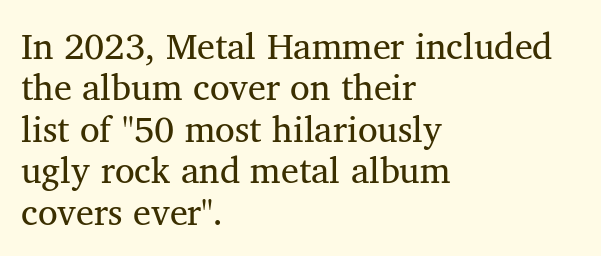
{"serif": "yes", "bold": "no", "weight": "regular", "width": "normal", "stroke_contrast": "medium", "x_height": "medium", "monospaced": "no", "underline": "no", "align": "left", "line_spacing": "tight", "line_spacing_ratio": 1.15, "letter_spacing": "normal", "letter_spacing_em": 0.0, "glyph_px": 36}
